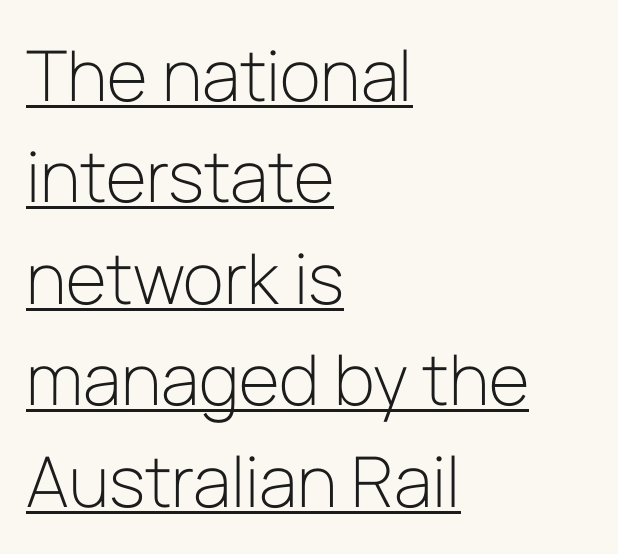
The weight would be labelled regular, book, light, or lighter still. In terms of posture, this sample is upright. Notice how the passage keeps a crisp vertical edge on the left only. These lines are composed in type without serifs. Nothing unusual about the tracking: characters are spaced as the font intends.
